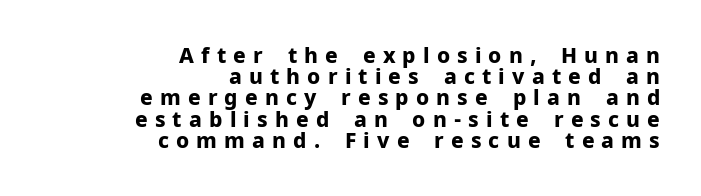
The words here are not underlined. Inter-character spacing is expanded well beyond the font's built-in metrics. Bold? Absolutely — the strokes are thick and heavy. Designer's note — italics off, roman on.
